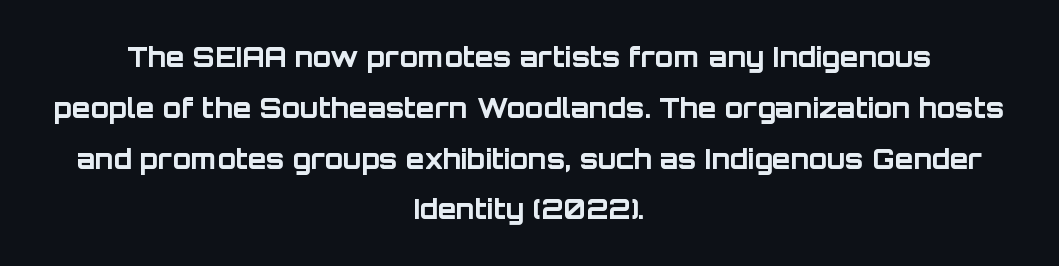
{"italic": "no", "bold": "yes", "underline": "no", "align": "center", "line_spacing_ratio": 1.88, "letter_spacing": "normal", "letter_spacing_em": 0.0, "glyph_px": 27}
